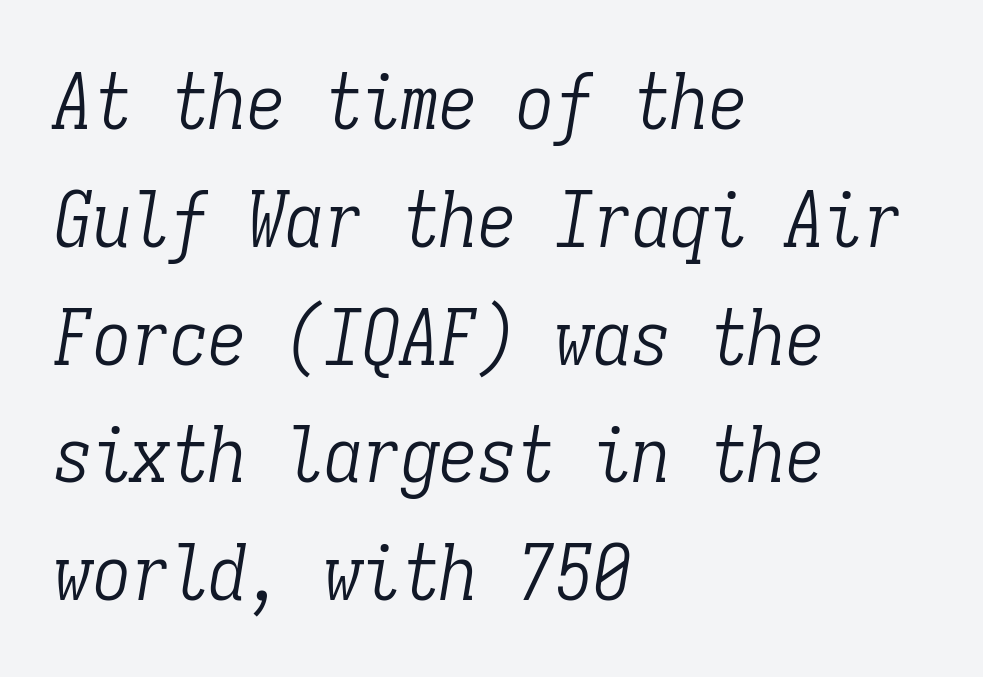
The image shows 77 px light, condensed serif type, italic (leaning right), monospaced; set left-aligned, normal line spacing (1.53x), normal letter spacing, not underlined; low stroke contrast and a medium x-height.
